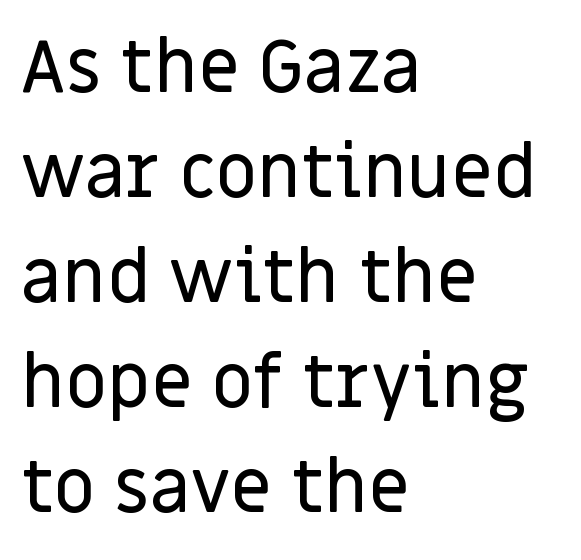
Q: Is the text italic (slanted)? A: No, it is upright.
Q: Is the typeface a serif or a sans-serif typeface? A: Sans-serif.
Q: Is the text underlined? A: No.
Q: How is the paragraph aligned? A: Left-aligned.
Q: Is the spacing between letters normal or unusually wide? A: Normal.
Q: Is the spacing between lines tight, normal or loose? A: Normal.
Q: Width (condensed, normal, or wide)? A: Normal.
Q: Stroke contrast? A: Low.
Q: x-height? A: Large.
Q: Monospaced? A: No.
